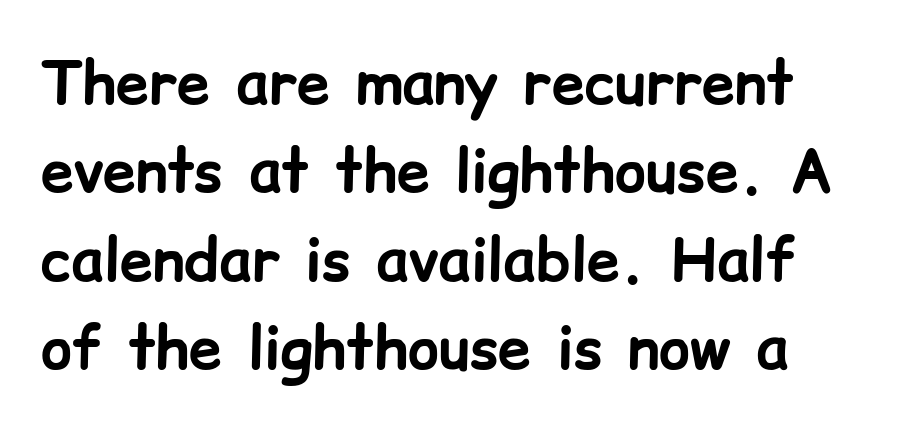
Q: Is the text bold? A: Yes.
Q: Is the text italic (slanted)? A: No, it is upright.
Q: Is the typeface a serif or a sans-serif typeface? A: Sans-serif.
Q: Is the text underlined? A: No.
Q: How is the paragraph aligned? A: Left-aligned.
Q: Is the spacing between letters normal or unusually wide? A: Normal.
Q: Is the spacing between lines tight, normal or loose? A: Normal.
Q: Width (condensed, normal, or wide)? A: Normal.
Q: Stroke contrast? A: Low.
Q: x-height? A: Medium.
Q: Monospaced? A: No.
